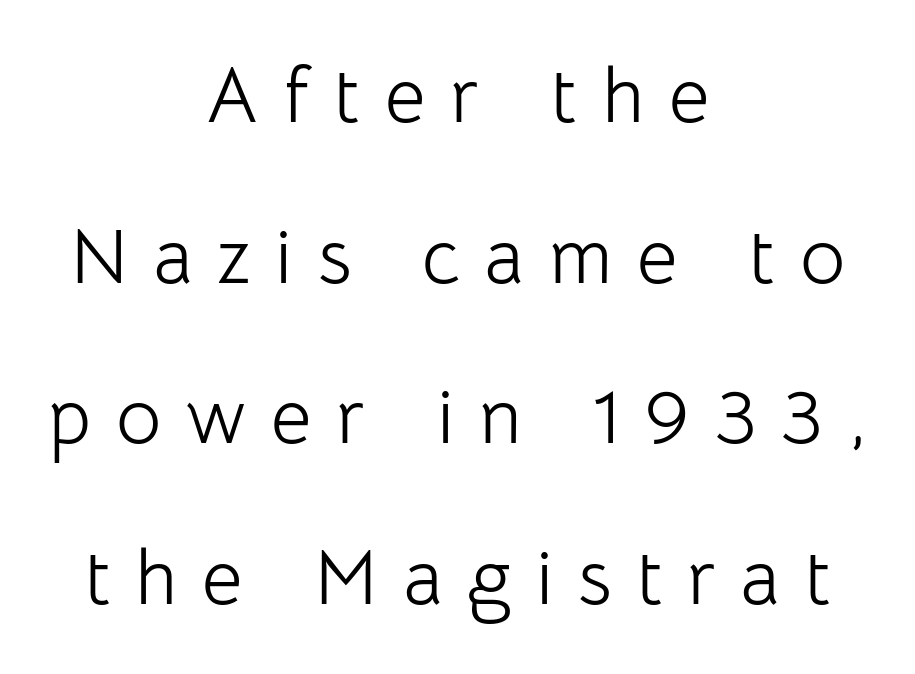
Q: Is the text bold? A: No.
Q: Is the text italic (slanted)? A: No, it is upright.
Q: Is the typeface a serif or a sans-serif typeface? A: Sans-serif.
Q: Is the text underlined? A: No.
Q: How is the paragraph aligned? A: Centered.
Q: Is the spacing between letters normal or unusually wide? A: Unusually wide.
Q: Is the spacing between lines tight, normal or loose? A: Loose.
Q: Width (condensed, normal, or wide)? A: Normal.
Q: Stroke contrast? A: Low.
Q: x-height? A: Medium.
Q: Monospaced? A: No.
